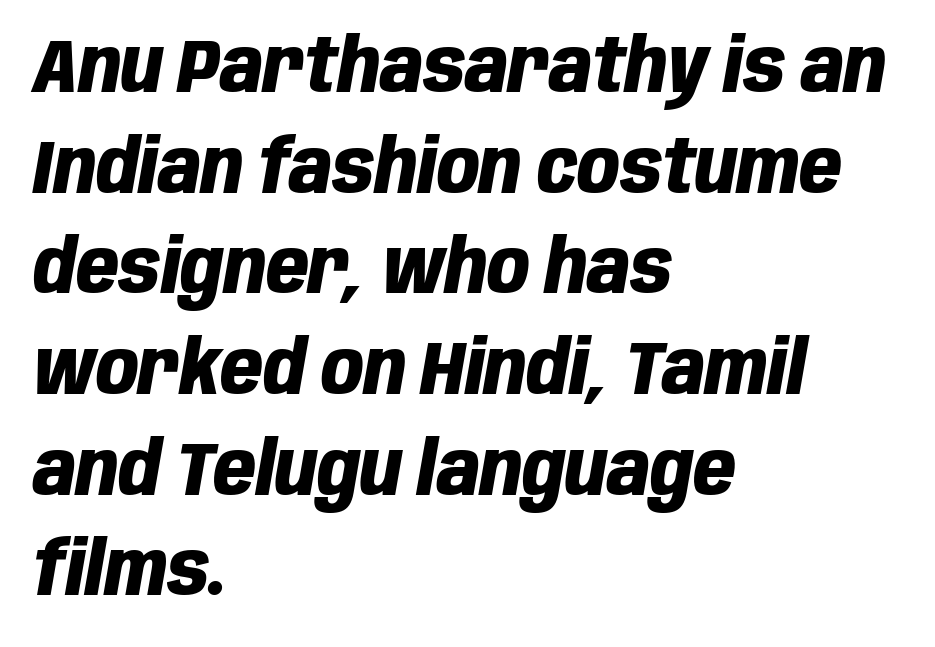
{"italic": "yes", "lean": "right", "slant_degrees": 10, "bold": "yes", "weight": "heavy", "width": "condensed", "stroke_contrast": "low", "x_height": "large", "monospaced": "no", "underline": "no", "align": "left", "line_spacing": "normal", "line_spacing_ratio": 1.36, "letter_spacing": "normal", "letter_spacing_em": 0.0, "glyph_px": 74}
